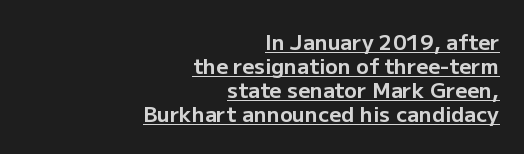
{"italic": "no", "bold": "yes", "underline": "yes", "align": "right", "line_spacing": "tight", "line_spacing_ratio": 1.14, "letter_spacing": "normal", "letter_spacing_em": 0.0, "glyph_px": 21}
